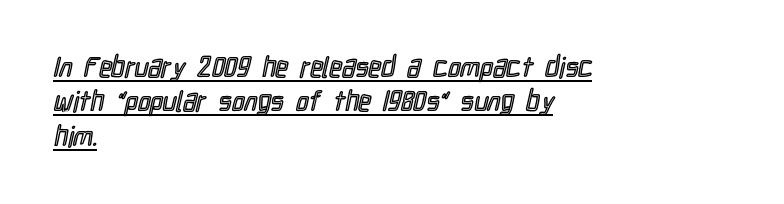
{"width": "condensed", "x_height": "medium", "monospaced": "no", "underline": "yes", "align": "left", "line_spacing_ratio": 1.23, "letter_spacing": "normal", "letter_spacing_em": 0.0, "glyph_px": 28}
